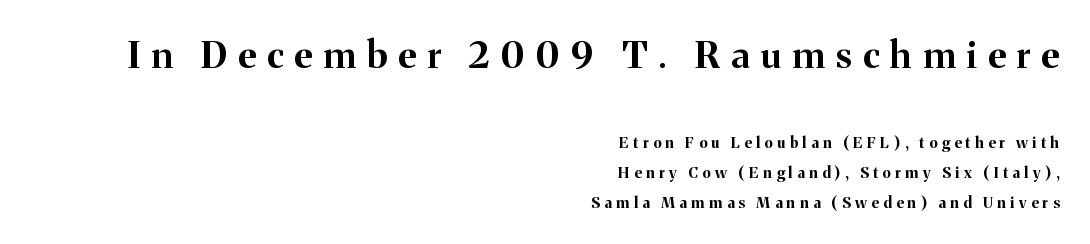
{"serif": "yes", "italic": "no", "bold": "yes", "weight": "bold", "width": "normal", "stroke_contrast": "medium", "x_height": "medium", "monospaced": "no", "underline": "no", "align": "right", "line_spacing": "loose", "line_spacing_ratio": 1.97, "letter_spacing": "wide", "letter_spacing_em": 0.3, "larger_block": "first", "size_ratio": 2.47, "glyph_px": 37}
